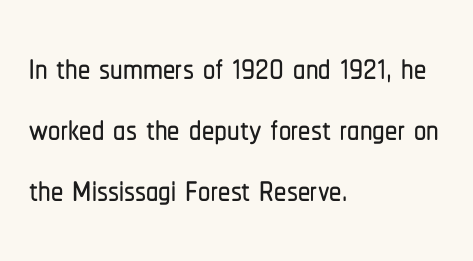
A typesetter would label this face a sans. Vertical spacing — default. The letters advance in unequal steps, a hallmark of proportional type. Between one letter and the next there's only the usual sliver of space.
